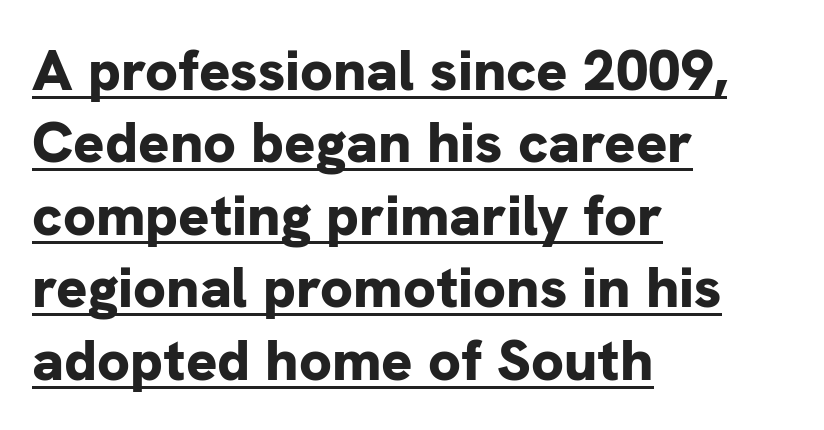
{"serif": "no", "italic": "no", "bold": "yes", "weight": "bold", "width": "normal", "stroke_contrast": "low", "x_height": "medium", "monospaced": "no", "underline": "yes", "align": "left", "line_spacing": "normal", "line_spacing_ratio": 1.25, "letter_spacing": "normal", "letter_spacing_em": 0.0, "glyph_px": 58}
